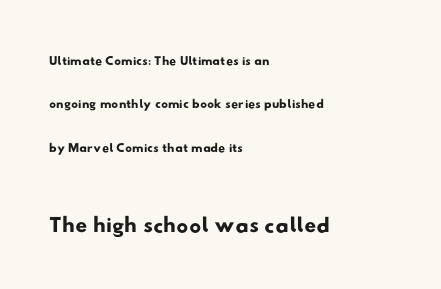
The designer gave the closing block more size than the opening block. In CSS terms this would be text-align: left. Look at the tracking — it's just the regular setting, nothing added. The letters carry no serifs — their stems end cleanly without finishing strokes. This block would shrink considerably if given ordinary leading; it's expanded now.
